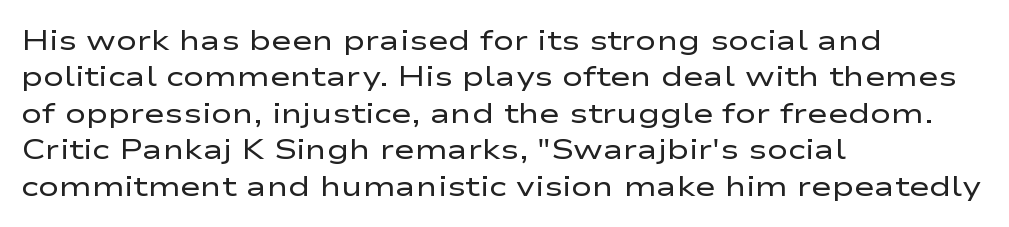
Q: Is the text bold? A: No.
Q: Is the text italic (slanted)? A: No, it is upright.
Q: Is the typeface a serif or a sans-serif typeface? A: Sans-serif.
Q: Is the text underlined? A: No.
Q: How is the paragraph aligned? A: Left-aligned.
Q: Is the spacing between letters normal or unusually wide? A: Normal.
Q: Is the spacing between lines tight, normal or loose? A: Normal.
Q: Width (condensed, normal, or wide)? A: Wide.
Q: Stroke contrast? A: Low.
Q: x-height? A: Medium.
Q: Monospaced? A: No.
